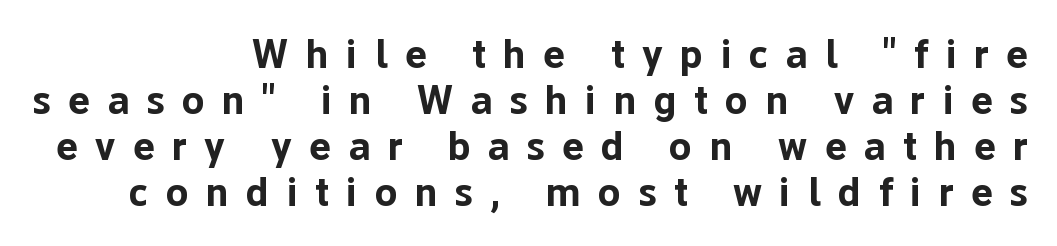
{"serif": "no", "italic": "no", "bold": "yes", "weight": "bold", "width": "normal", "stroke_contrast": "low", "x_height": "medium", "monospaced": "no", "underline": "no", "align": "right", "line_spacing": "tight", "line_spacing_ratio": 1.12, "letter_spacing": "wide", "letter_spacing_em": 0.43, "glyph_px": 41}
